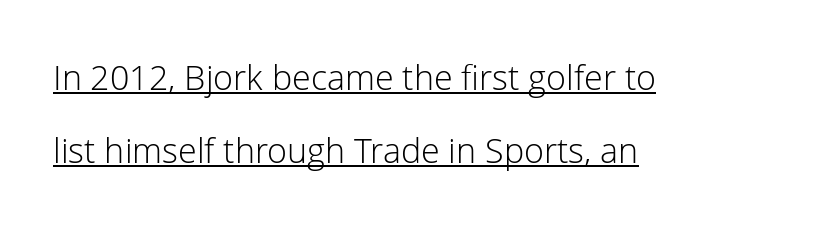
{"serif": "no", "italic": "no", "bold": "no", "weight": "light", "width": "normal", "stroke_contrast": "low", "x_height": "medium", "monospaced": "no", "underline": "yes", "align": "left", "line_spacing": "loose", "line_spacing_ratio": 2.14, "letter_spacing": "normal", "letter_spacing_em": 0.0, "glyph_px": 34}
